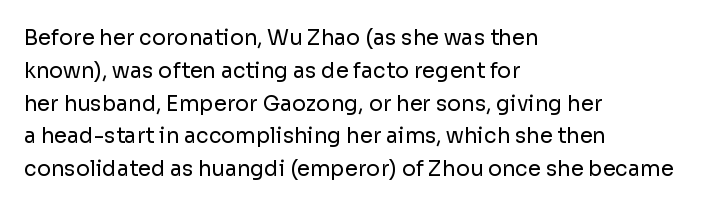
{"italic": "no", "bold": "no", "underline": "no", "align": "left", "line_spacing": "normal", "line_spacing_ratio": 1.56, "letter_spacing": "normal", "letter_spacing_em": 0.0, "glyph_px": 21}
